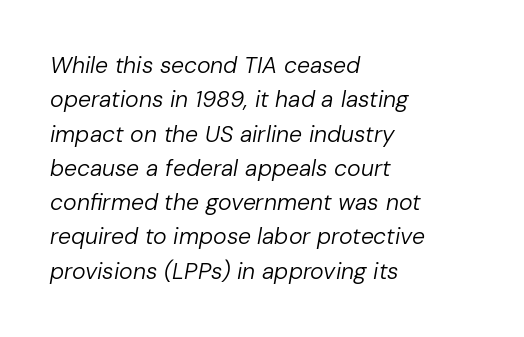
Q: Is the text bold? A: No.
Q: Is the text italic (slanted)? A: Yes, it leans right by about 10 degrees.
Q: Is the text underlined? A: No.
Q: How is the paragraph aligned? A: Left-aligned.
Q: Is the spacing between letters normal or unusually wide? A: Normal.
Q: Is the spacing between lines tight, normal or loose? A: Normal.
